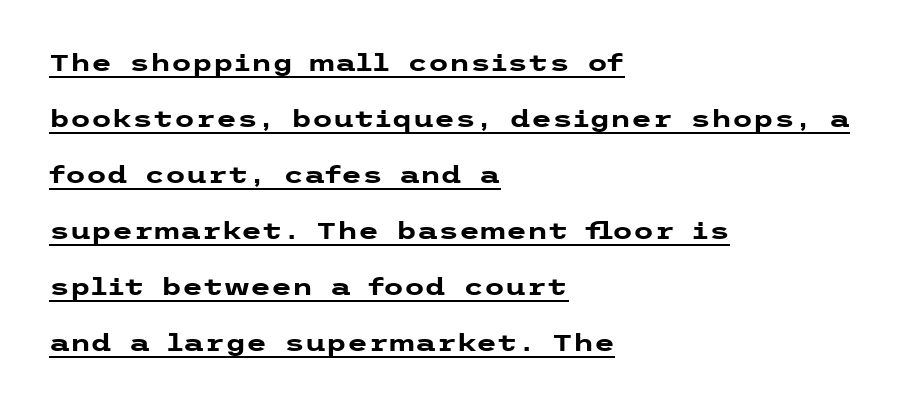
Q: Is the text bold? A: Yes.
Q: Is the text italic (slanted)? A: No, it is upright.
Q: Is the text underlined? A: Yes.
Q: How is the paragraph aligned? A: Left-aligned.
Q: Is the spacing between letters normal or unusually wide? A: Normal.
Q: Is the spacing between lines tight, normal or loose? A: Loose.
